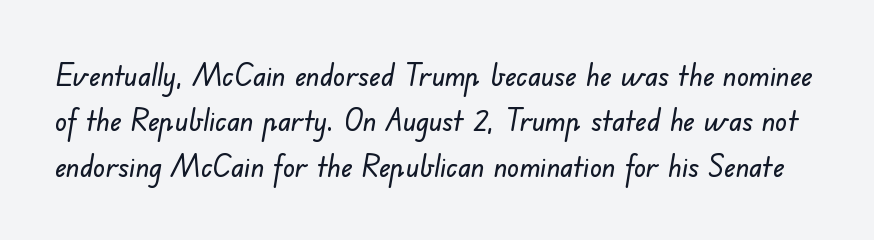
{"serif": "no", "width": "normal", "stroke_contrast": "low", "x_height": "small", "monospaced": "no", "underline": "no", "line_spacing": "normal", "line_spacing_ratio": 1.51, "letter_spacing": "normal", "letter_spacing_em": 0.0, "glyph_px": 30}
